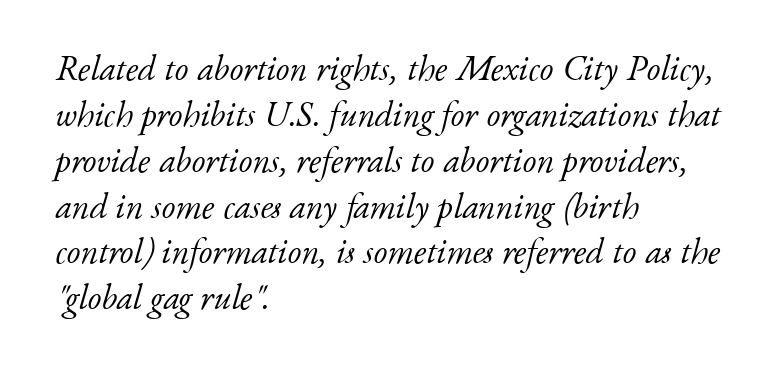
{"serif": "yes", "italic": "yes", "lean": "right", "slant_degrees": 17, "bold": "no", "weight": "light", "width": "normal", "stroke_contrast": "low", "x_height": "small", "monospaced": "no", "underline": "no", "align": "left", "line_spacing": "normal", "line_spacing_ratio": 1.31, "letter_spacing": "normal", "letter_spacing_em": 0.0, "glyph_px": 35}
